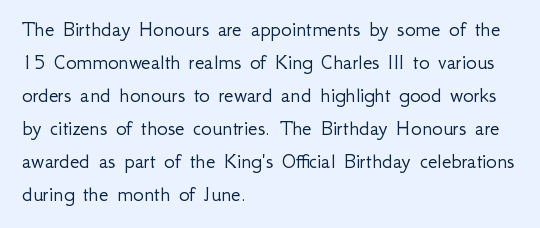
The image shows 22 px text type, upright; set left-aligned, normal line spacing (1.5x), normal letter spacing, not underlined.
